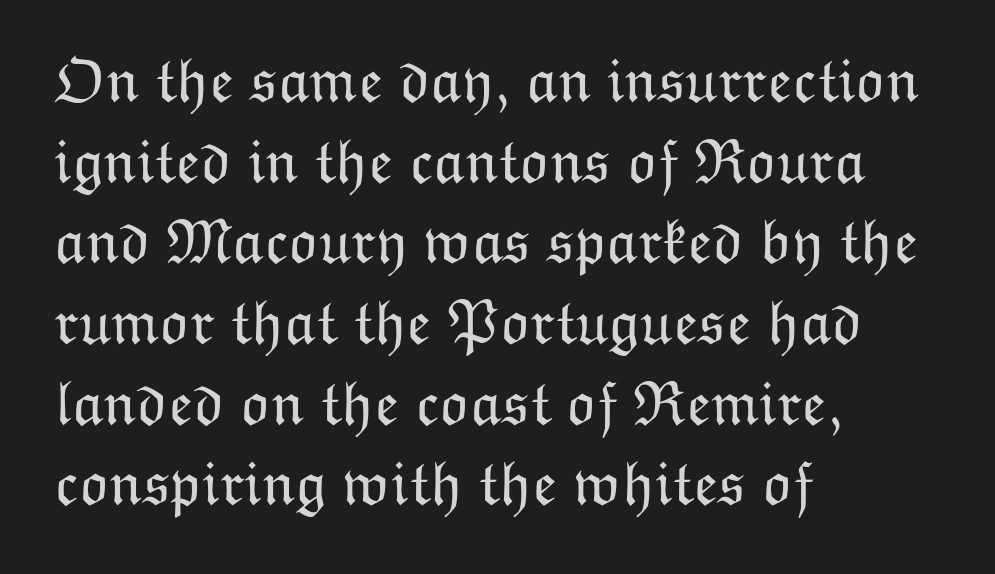
The image shows 63 px light type, upright; set left-aligned, normal line spacing (1.28x), normal letter spacing, not underlined; low stroke contrast and a medium x-height.
